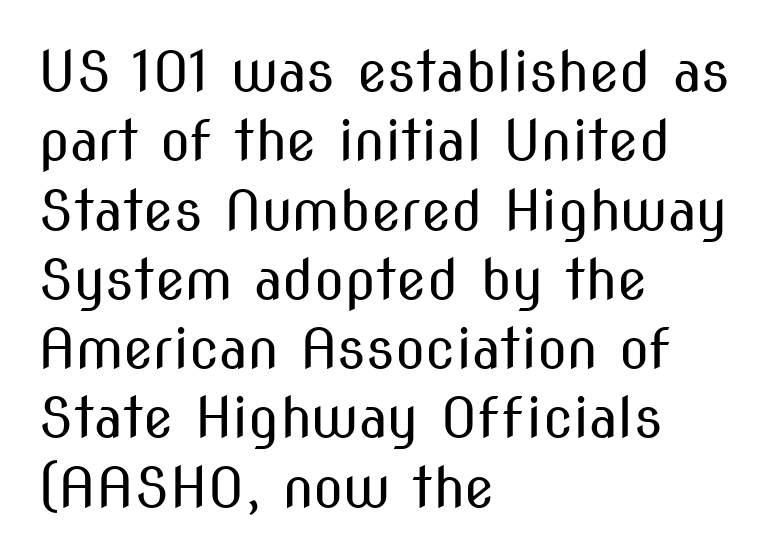
Has an underline been added? It has not. The leading is moderate, giving the passage an even texture. A typesetter would call this zero additional tracking. Does the type have serifs? No, each stem ends abruptly. The typesetting does not lean heavy: it is not bold. This sample has the flowing, uneven cadence of proportional lettering.
